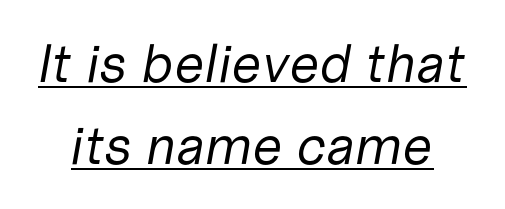
{"italic": "yes", "lean": "right", "slant_degrees": 10, "bold": "no", "weight": "regular", "width": "normal", "stroke_contrast": "low", "x_height": "medium", "monospaced": "no", "underline": "yes", "line_spacing": "normal", "line_spacing_ratio": 1.52, "letter_spacing": "normal", "letter_spacing_em": 0.0, "glyph_px": 54}
